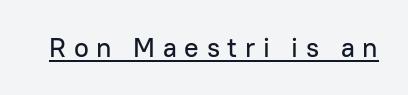
Q: Is the text italic (slanted)? A: No, it is upright.
Q: Is the text underlined? A: Yes.
Q: Is the spacing between letters normal or unusually wide? A: Unusually wide.
